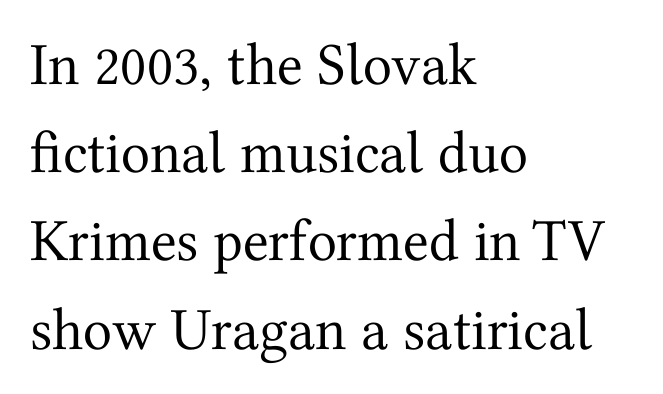
{"serif": "yes", "italic": "no", "bold": "no", "weight": "regular", "width": "normal", "stroke_contrast": "medium", "x_height": "medium", "monospaced": "no", "underline": "no", "align": "left", "line_spacing": "normal", "line_spacing_ratio": 1.47, "letter_spacing": "normal", "letter_spacing_em": 0.0, "glyph_px": 60}
